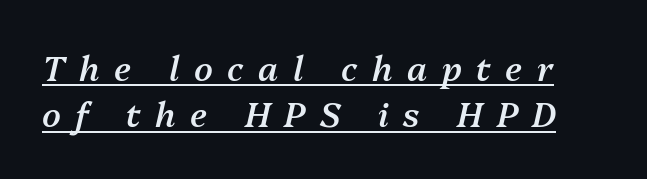
The image shows 34 px semibold type, italic (leaning right); set normal line spacing (1.36x), unusually wide letter spacing (+0.43 em), underlined; medium stroke contrast and a medium x-height.
